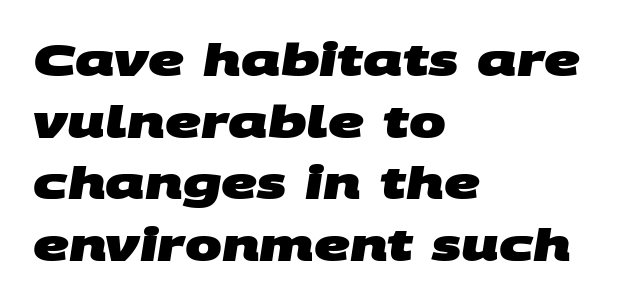
The image shows 44 px heavy, wide sans-serif type; set left-aligned, normal line spacing (1.4x), normal letter spacing, not underlined; medium stroke contrast and a large x-height.
